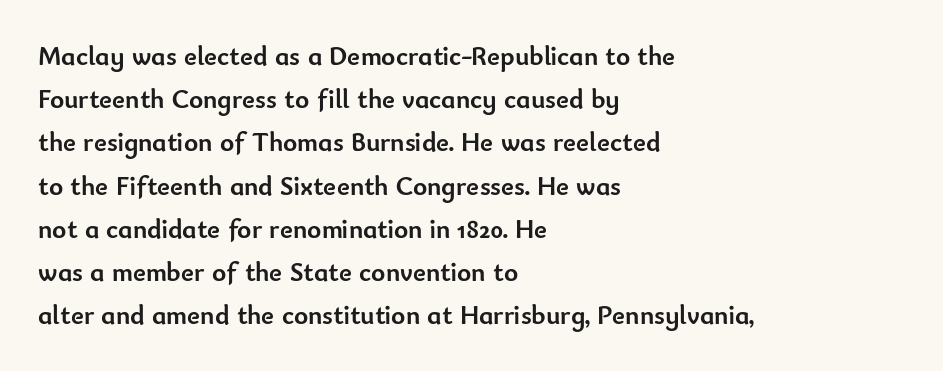
Q: Is the text bold? A: Yes.
Q: Is the text italic (slanted)? A: No, it is upright.
Q: Is the text underlined? A: No.
Q: How is the paragraph aligned? A: Left-aligned.
Q: Is the spacing between letters normal or unusually wide? A: Normal.
Q: Is the spacing between lines tight, normal or loose? A: Normal.
